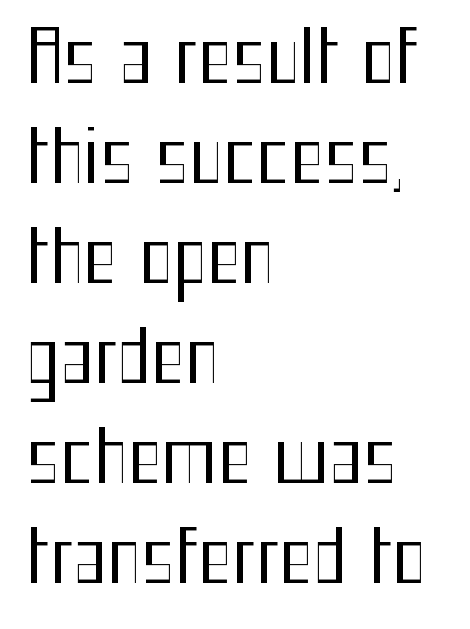
{"serif": "no", "italic": "no", "bold": "no", "weight": "regular", "width": "condensed", "stroke_contrast": "medium", "x_height": "medium", "monospaced": "no", "underline": "no", "align": "left", "line_spacing": "normal", "line_spacing_ratio": 1.39, "letter_spacing": "normal", "letter_spacing_em": 0.0, "glyph_px": 72}
